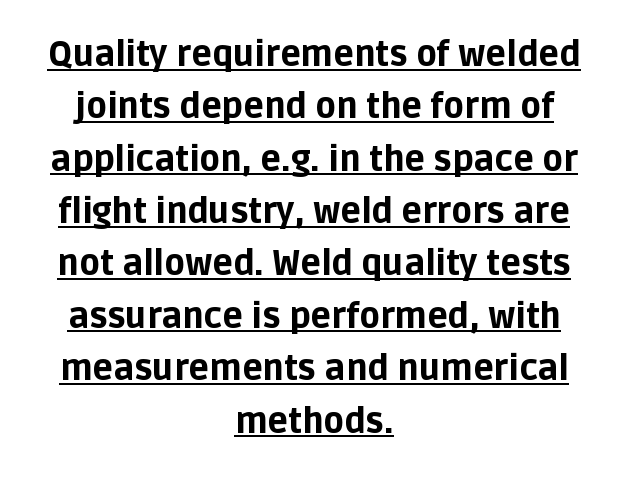
Glyph-to-glyph distance matches everyday printed text. A baseline rule has been typeset under these characters. This is the regular roman posture of the typeface. Heft: maximum for text — a bold. The rendering uses natural spacing where letterforms have individual widths.
